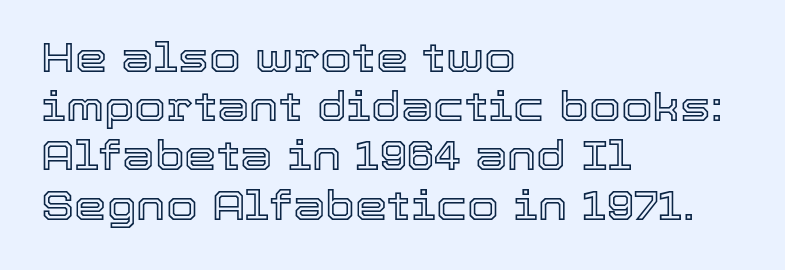
{"italic": "no", "width": "normal", "x_height": "medium", "monospaced": "no", "underline": "no", "align": "left", "line_spacing_ratio": 1.2, "letter_spacing": "normal", "letter_spacing_em": 0.0, "glyph_px": 41}
